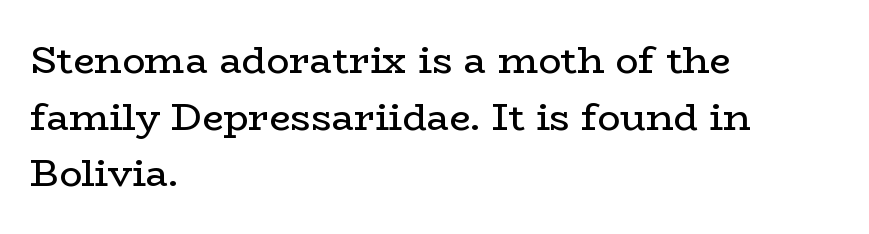
The image shows 38 px regular-weight, wide serif type, upright; set left-aligned, normal line spacing (1.49x), normal letter spacing, not underlined; low stroke contrast and a medium x-height.
